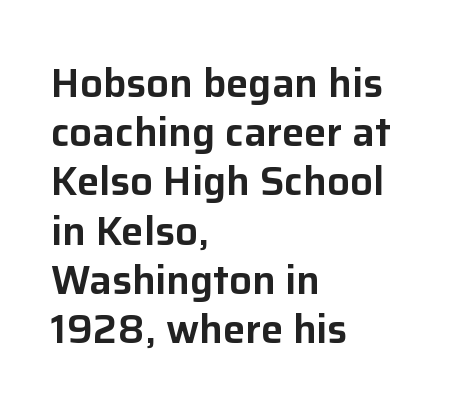
Q: Is the text italic (slanted)? A: No, it is upright.
Q: Is the typeface a serif or a sans-serif typeface? A: Sans-serif.
Q: Is the text underlined? A: No.
Q: How is the paragraph aligned? A: Left-aligned.
Q: Is the spacing between letters normal or unusually wide? A: Normal.
Q: Width (condensed, normal, or wide)? A: Normal.
Q: Stroke contrast? A: Low.
Q: x-height? A: Medium.
Q: Monospaced? A: No.
